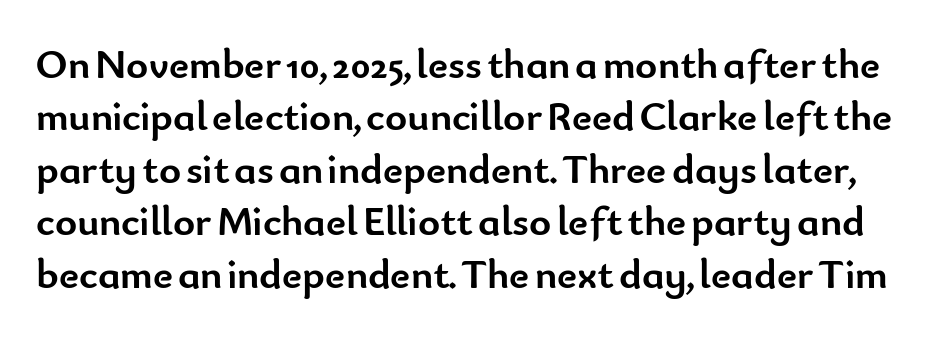
The image shows 42 px semibold sans-serif type, upright; set normal line spacing (1.25x), normal letter spacing, not underlined; low stroke contrast and a small x-height.
